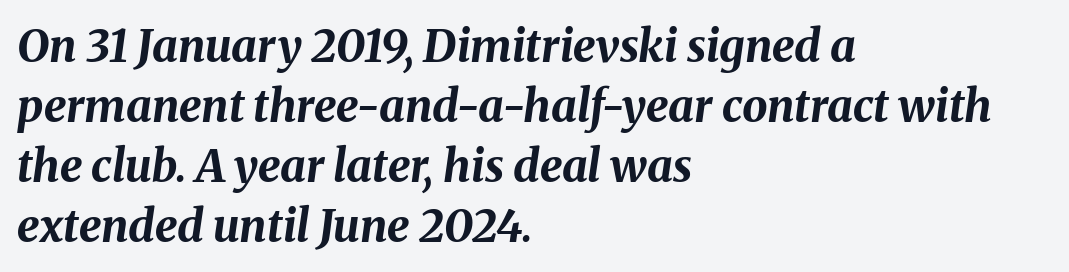
Q: Is the text bold? A: Yes.
Q: Is the text italic (slanted)? A: Yes, it leans right by about 8 degrees.
Q: Is the text underlined? A: No.
Q: How is the paragraph aligned? A: Left-aligned.
Q: Is the spacing between letters normal or unusually wide? A: Normal.
Q: Is the spacing between lines tight, normal or loose? A: Normal.
Q: Width (condensed, normal, or wide)? A: Normal.
Q: Stroke contrast? A: Medium.
Q: x-height? A: Medium.
Q: Monospaced? A: No.
